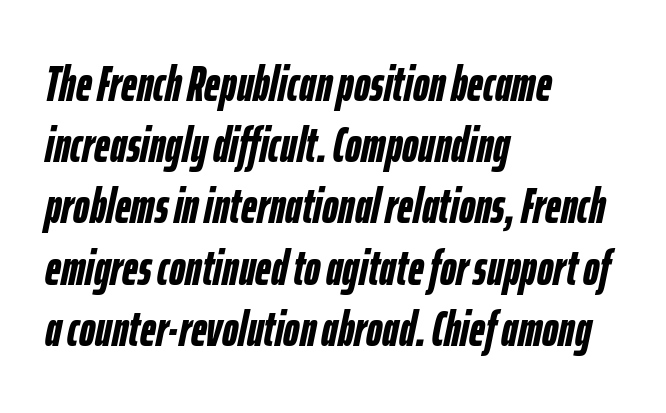
The image shows 49 px semibold, condensed type, italic (leaning right); set left-aligned, normal line spacing (1.25x), normal letter spacing, not underlined; low stroke contrast and a medium x-height.
